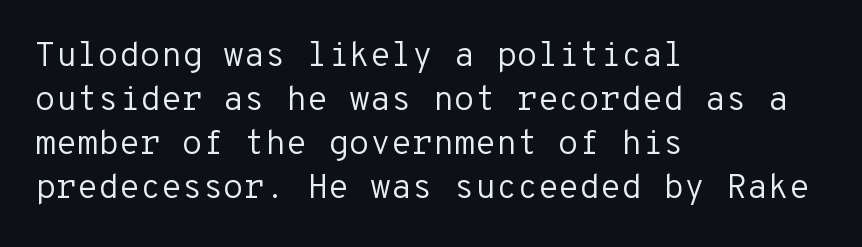
Q: Is the text bold? A: No.
Q: Is the text italic (slanted)? A: No, it is upright.
Q: Is the typeface a serif or a sans-serif typeface? A: Sans-serif.
Q: Is the text underlined? A: No.
Q: How is the paragraph aligned? A: Left-aligned.
Q: Is the spacing between letters normal or unusually wide? A: Normal.
Q: Is the spacing between lines tight, normal or loose? A: Normal.
Q: Width (condensed, normal, or wide)? A: Normal.
Q: Stroke contrast? A: Low.
Q: x-height? A: Medium.
Q: Monospaced? A: Yes.
